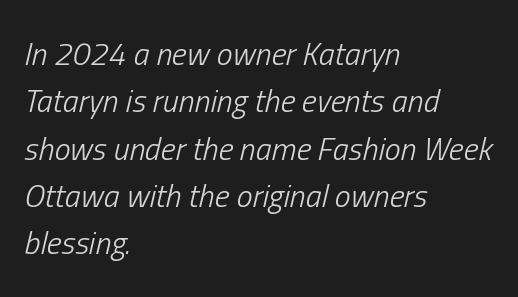
{"italic": "yes", "lean": "right", "slant_degrees": 13, "bold": "no", "weight": "light", "width": "condensed", "stroke_contrast": "low", "x_height": "medium", "monospaced": "no", "underline": "no", "align": "left", "line_spacing": "normal", "line_spacing_ratio": 1.48, "letter_spacing": "normal", "letter_spacing_em": 0.0, "glyph_px": 32}
